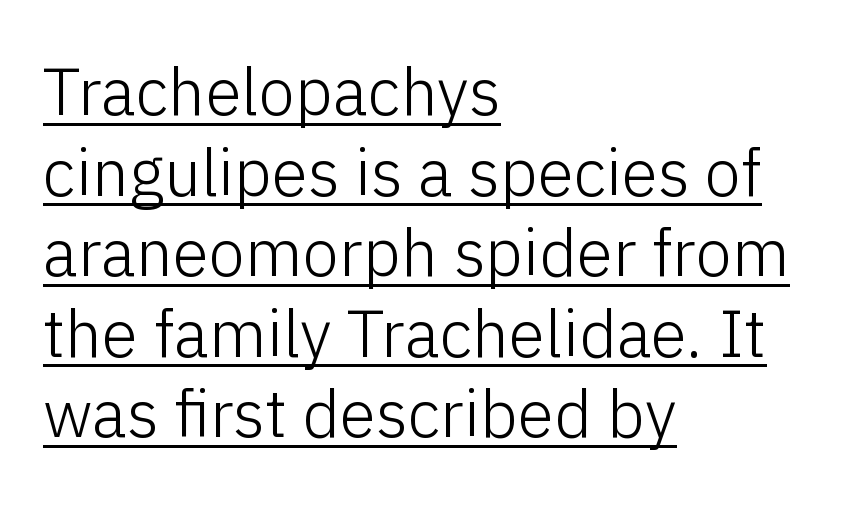
Is the block centered? No — it sits flush against the left margin. Designer's note — italics off, roman on. The face used here is proportionally spaced, like ordinary book or web type. Tracking here is standard; glyphs follow each other at the usual distance.
